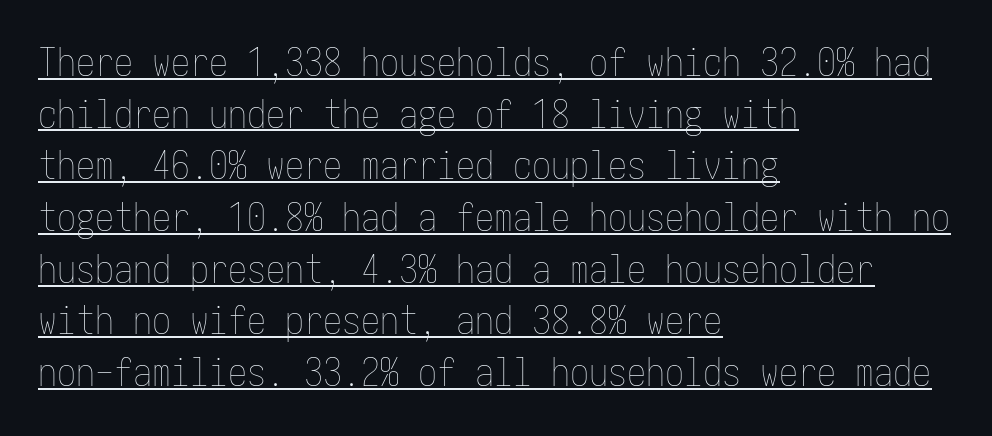
Q: Is the text bold? A: No.
Q: Is the text italic (slanted)? A: No, it is upright.
Q: Is the text underlined? A: Yes.
Q: How is the paragraph aligned? A: Left-aligned.
Q: Is the spacing between letters normal or unusually wide? A: Normal.
Q: Is the spacing between lines tight, normal or loose? A: Normal.
Q: Width (condensed, normal, or wide)? A: Condensed.
Q: Stroke contrast? A: Low.
Q: x-height? A: Medium.
